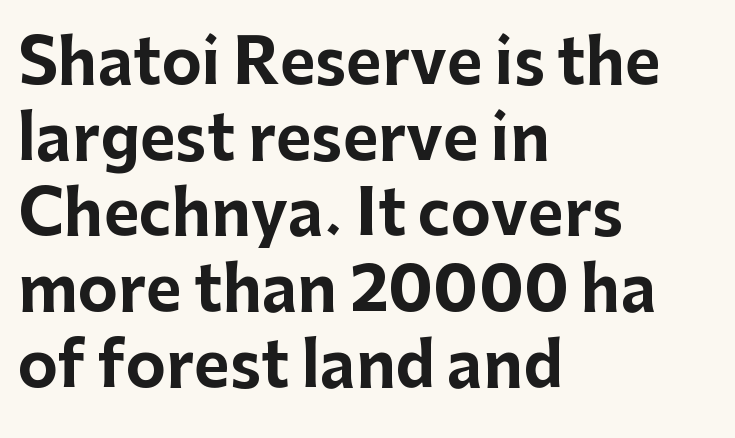
Short note: letters normally spaced. Rule under the text: the space is simply empty. The lettering stays uniformly vertical, giving the passage a roman look. Alignment: flush left. Heavy-handed strokes throughout: this text is bold.
